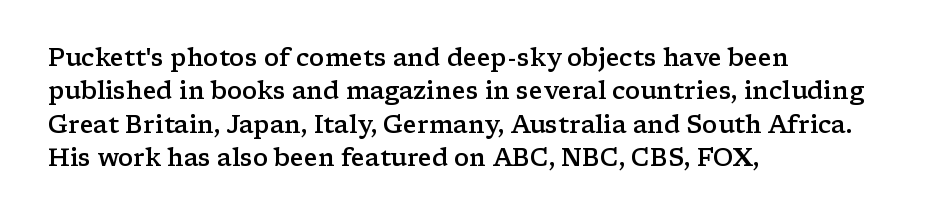
Does the lettering tilt? It doesn't — this is upright. Students, this is semibold: more ink than regular, less than bold. Is the block centered? No — it sits flush against the left margin. The block of text has a typical density, with ordinary space between rows.
